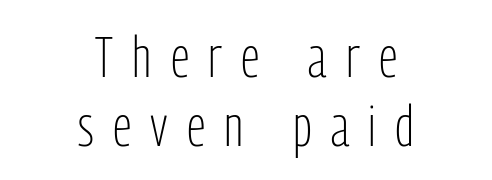
{"serif": "no", "italic": "no", "bold": "no", "weight": "light", "width": "condensed", "stroke_contrast": "low", "x_height": "medium", "monospaced": "no", "underline": "no", "align": "center", "line_spacing_ratio": 1.21, "letter_spacing": "wide", "letter_spacing_em": 0.34, "glyph_px": 57}
